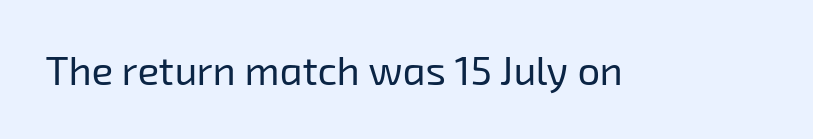
The image shows 40 px regular-weight sans-serif type; set normal letter spacing, not underlined; low stroke contrast and a medium x-height.
